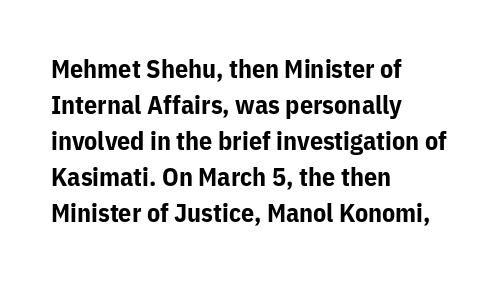
Weight: bold. Inter-character spacing is left at the font's built-in metrics. Check the space under the baseline: it is left empty. These lines sit exactly where default settings would place them. Compared with a centered layout, this one pins lines to the left instead.
